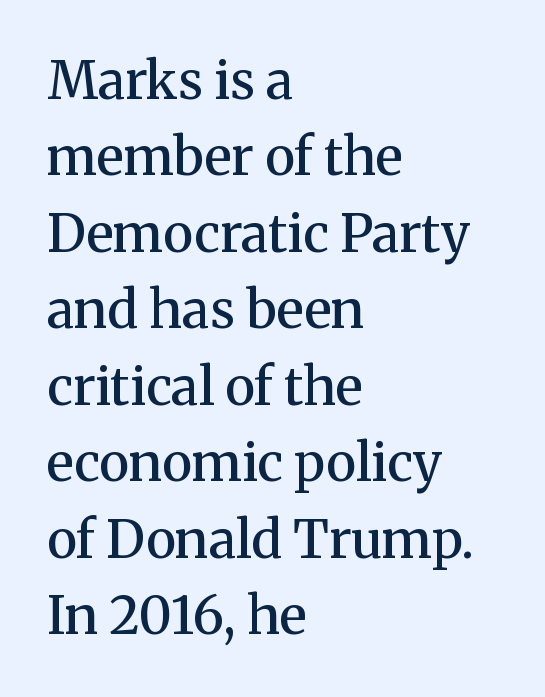
{"serif": "yes", "italic": "no", "bold": "semi", "weight": "semibold", "width": "normal", "stroke_contrast": "medium", "x_height": "medium", "monospaced": "no", "underline": "no", "align": "left", "line_spacing": "normal", "line_spacing_ratio": 1.47, "letter_spacing": "normal", "letter_spacing_em": 0.0, "glyph_px": 52}
